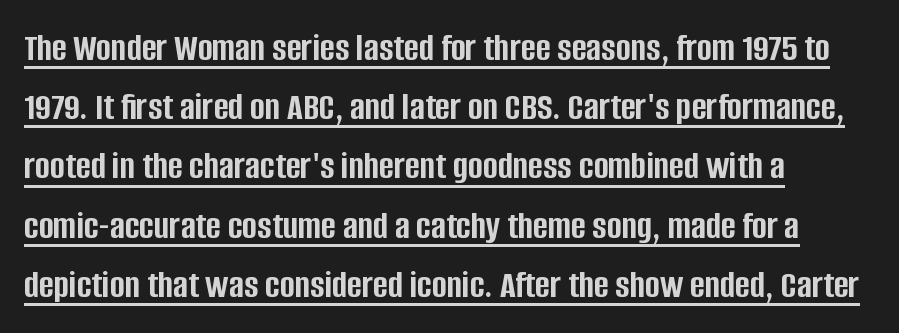
{"serif": "no", "italic": "no", "bold": "yes", "weight": "semibold", "width": "condensed", "stroke_contrast": "low", "x_height": "large", "monospaced": "no", "underline": "yes", "align": "left", "line_spacing": "normal", "line_spacing_ratio": 1.48, "letter_spacing": "normal", "letter_spacing_em": 0.0, "glyph_px": 40}
